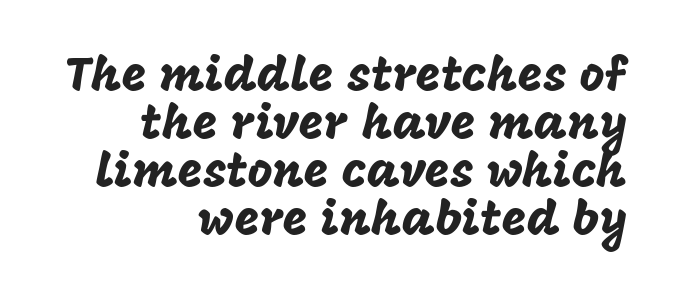
{"serif": "no", "width": "normal", "stroke_contrast": "low", "x_height": "large", "monospaced": "no", "underline": "no", "align": "right", "line_spacing": "tight", "line_spacing_ratio": 1.0, "letter_spacing": "normal", "letter_spacing_em": 0.0, "glyph_px": 48}
